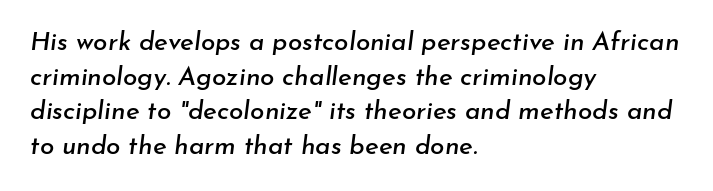
{"italic": "yes", "lean": "right", "slant_degrees": 7, "underline": "no", "align": "left", "line_spacing": "normal", "line_spacing_ratio": 1.33, "letter_spacing": "normal", "letter_spacing_em": 0.0, "glyph_px": 26}
